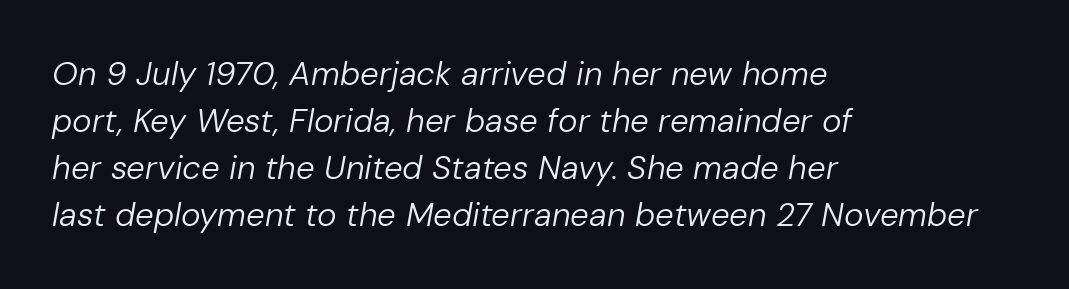
Q: Is the text bold? A: No.
Q: Is the text italic (slanted)? A: Yes, it leans right by about 10 degrees.
Q: Is the text underlined? A: No.
Q: How is the paragraph aligned? A: Left-aligned.
Q: Is the spacing between letters normal or unusually wide? A: Normal.
Q: Is the spacing between lines tight, normal or loose? A: Normal.
Q: Width (condensed, normal, or wide)? A: Normal.
Q: Stroke contrast? A: Low.
Q: x-height? A: Medium.
Q: Monospaced? A: No.
